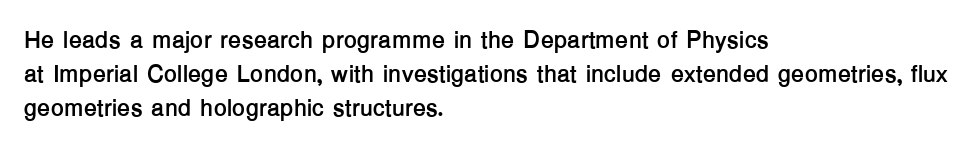
The passage shown stacks its lines at a standard gap. These lines keep a tight, regular rhythm from letter to letter. Descenders hang freely into open space. The sample has been set heavy, in full bold. Leftover space on each line is placed entirely after the last word. Nope, not italic — everything's standing straight.
